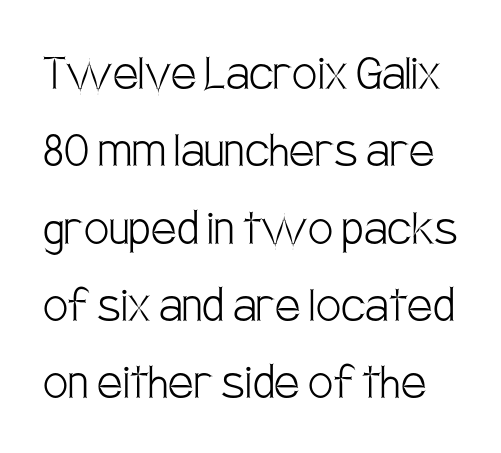
{"serif": "no", "italic": "no", "bold": "no", "weight": "light", "width": "condensed", "stroke_contrast": "low", "x_height": "large", "monospaced": "no", "underline": "no", "line_spacing": "normal", "line_spacing_ratio": 1.38, "letter_spacing": "normal", "letter_spacing_em": 0.0, "glyph_px": 56}
